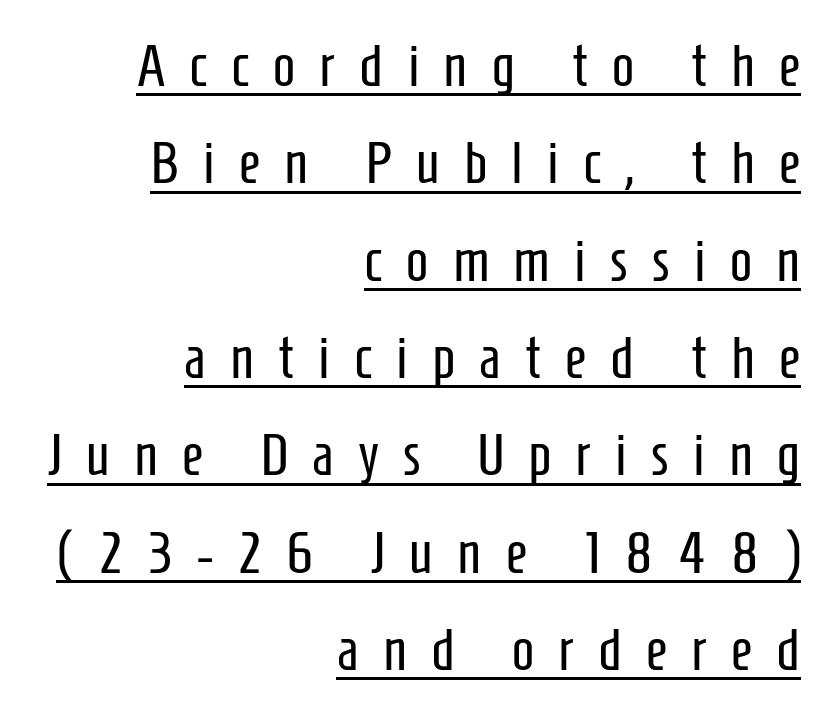
{"serif": "no", "italic": "no", "bold": "no", "weight": "regular", "width": "condensed", "stroke_contrast": "low", "x_height": "medium", "monospaced": "no", "underline": "yes", "align": "right", "line_spacing": "normal", "line_spacing_ratio": 1.65, "letter_spacing": "wide", "letter_spacing_em": 0.41, "glyph_px": 59}
